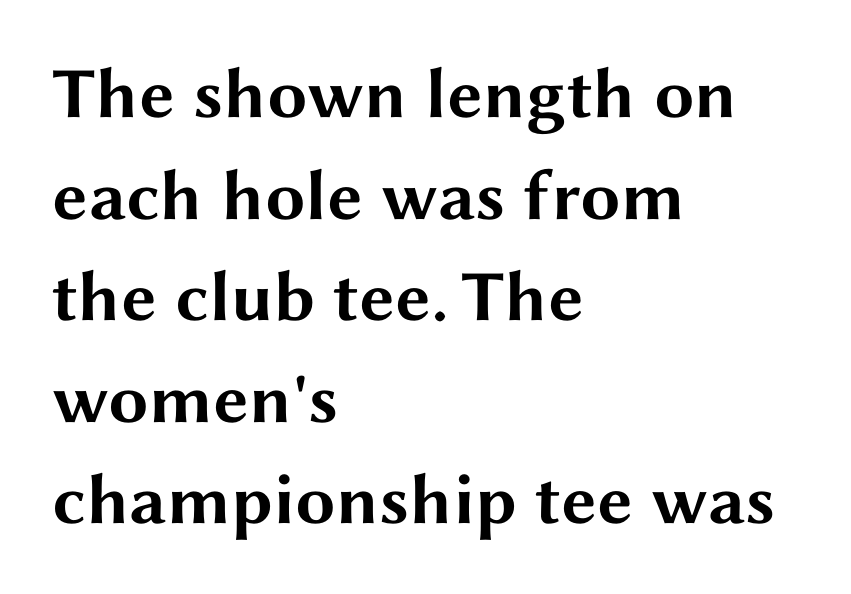
Q: Is the text bold? A: Yes.
Q: Is the text italic (slanted)? A: No, it is upright.
Q: Is the typeface a serif or a sans-serif typeface? A: Sans-serif.
Q: Is the text underlined? A: No.
Q: How is the paragraph aligned? A: Left-aligned.
Q: Is the spacing between letters normal or unusually wide? A: Normal.
Q: Is the spacing between lines tight, normal or loose? A: Normal.
Q: Width (condensed, normal, or wide)? A: Wide.
Q: Stroke contrast? A: Medium.
Q: x-height? A: Medium.
Q: Monospaced? A: No.
